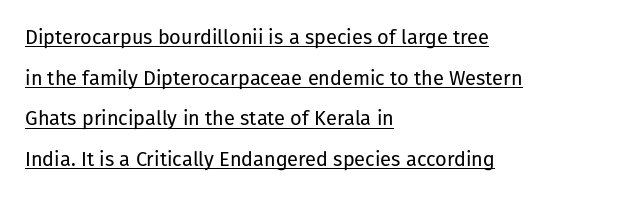
Q: Is the text bold? A: No.
Q: Is the text italic (slanted)? A: No, it is upright.
Q: Is the text underlined? A: Yes.
Q: How is the paragraph aligned? A: Left-aligned.
Q: Is the spacing between letters normal or unusually wide? A: Normal.
Q: Is the spacing between lines tight, normal or loose? A: Loose.
